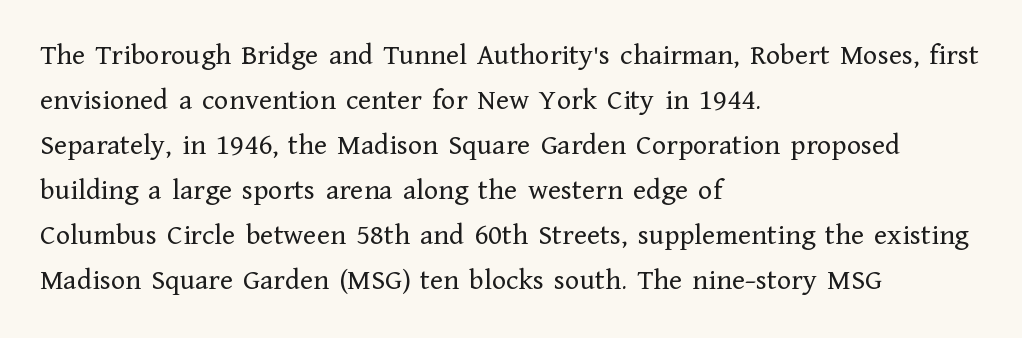
{"serif": "yes", "italic": "no", "bold": "no", "weight": "regular", "width": "normal", "stroke_contrast": "low", "x_height": "medium", "monospaced": "no", "underline": "no", "align": "left", "line_spacing": "normal", "line_spacing_ratio": 1.5, "letter_spacing": "normal", "letter_spacing_em": 0.0, "glyph_px": 30}
